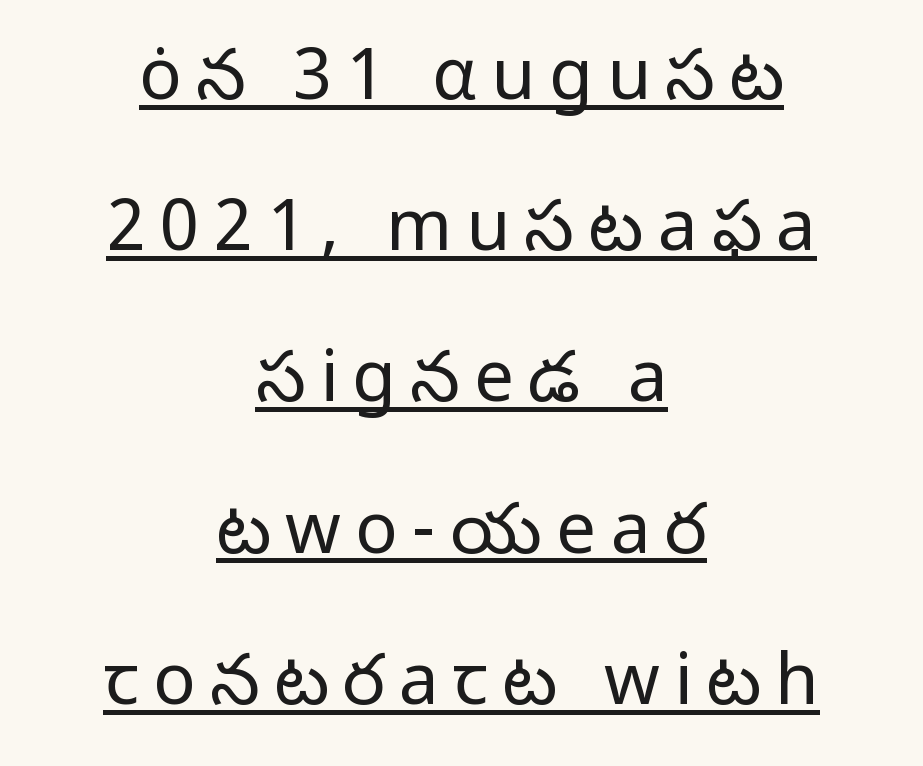
{"serif": "no", "italic": "no", "bold": "no", "weight": "regular", "width": "normal", "stroke_contrast": "low", "x_height": "medium", "monospaced": "no", "underline": "yes", "align": "center", "line_spacing": "loose", "line_spacing_ratio": 2.13, "letter_spacing": "wide", "letter_spacing_em": 0.2, "glyph_px": 71}
